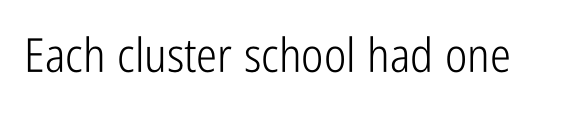
Q: Is the text bold? A: No.
Q: Is the text italic (slanted)? A: No, it is upright.
Q: Is the typeface a serif or a sans-serif typeface? A: Sans-serif.
Q: Is the text underlined? A: No.
Q: Is the spacing between letters normal or unusually wide? A: Normal.
Q: Width (condensed, normal, or wide)? A: Condensed.
Q: Stroke contrast? A: Low.
Q: x-height? A: Medium.
Q: Monospaced? A: No.
